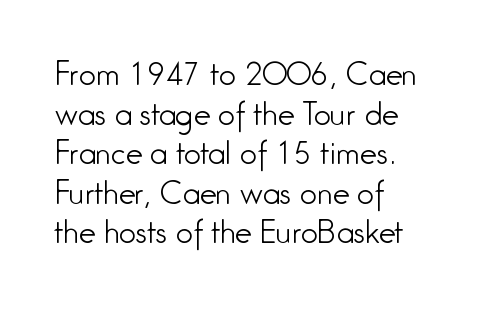
The image shows 30 px light, condensed sans-serif type, upright; set left-aligned, normal line spacing (1.32x), normal letter spacing, not underlined; low stroke contrast and a medium x-height.
